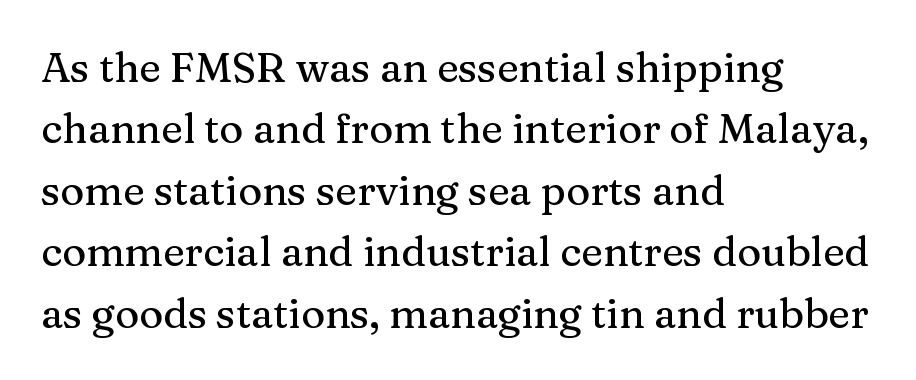
Q: Is the text italic (slanted)? A: No, it is upright.
Q: Is the typeface a serif or a sans-serif typeface? A: Serif.
Q: Is the text underlined? A: No.
Q: How is the paragraph aligned? A: Left-aligned.
Q: Is the spacing between letters normal or unusually wide? A: Normal.
Q: Is the spacing between lines tight, normal or loose? A: Normal.
Q: Width (condensed, normal, or wide)? A: Normal.
Q: Stroke contrast? A: Medium.
Q: x-height? A: Medium.
Q: Monospaced? A: No.
